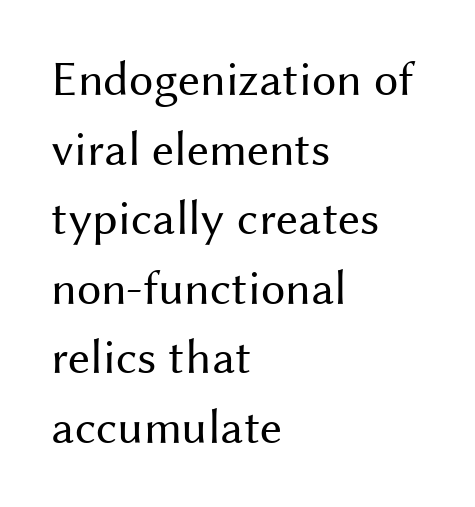
Q: Is the text bold? A: No.
Q: Is the text italic (slanted)? A: No, it is upright.
Q: Is the typeface a serif or a sans-serif typeface? A: Sans-serif.
Q: Is the text underlined? A: No.
Q: How is the paragraph aligned? A: Left-aligned.
Q: Is the spacing between letters normal or unusually wide? A: Normal.
Q: Is the spacing between lines tight, normal or loose? A: Normal.
Q: Width (condensed, normal, or wide)? A: Normal.
Q: Stroke contrast? A: Medium.
Q: x-height? A: Medium.
Q: Monospaced? A: No.
